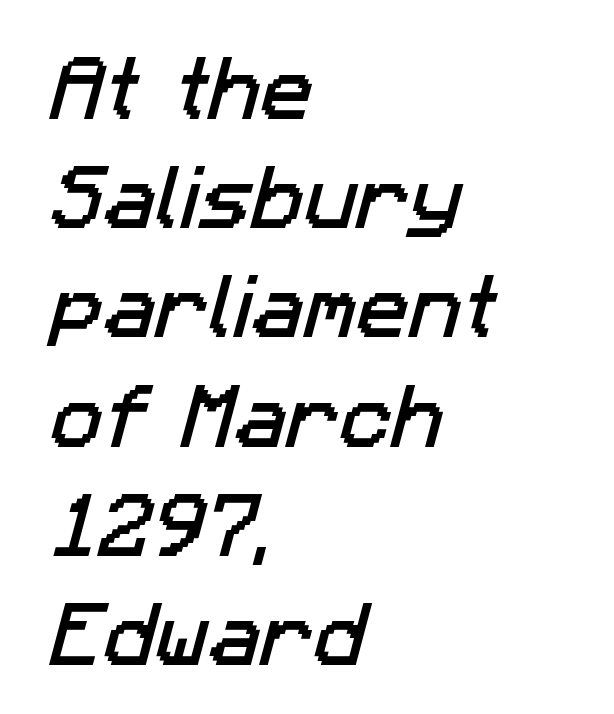
Q: Is the typeface a serif or a sans-serif typeface? A: Sans-serif.
Q: Is the text underlined? A: No.
Q: How is the paragraph aligned? A: Left-aligned.
Q: Is the spacing between letters normal or unusually wide? A: Normal.
Q: Is the spacing between lines tight, normal or loose? A: Normal.
Q: Width (condensed, normal, or wide)? A: Normal.
Q: Stroke contrast? A: Low.
Q: x-height? A: Medium.
Q: Monospaced? A: No.
